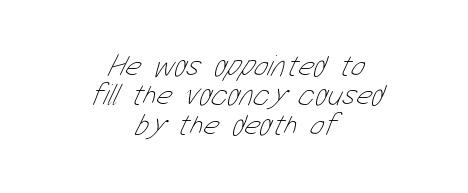
The typeface has the unassuming heft of standard copy or less. Both edges are ragged and mirror each other, which tells us the setting is centered. The baseline area is clear. The passage shown is typed in a proportional face where columns would drift. The line-height multiplier appears low, near solid setting. Here the glyphs are tracked normally, forming tight word shapes.
